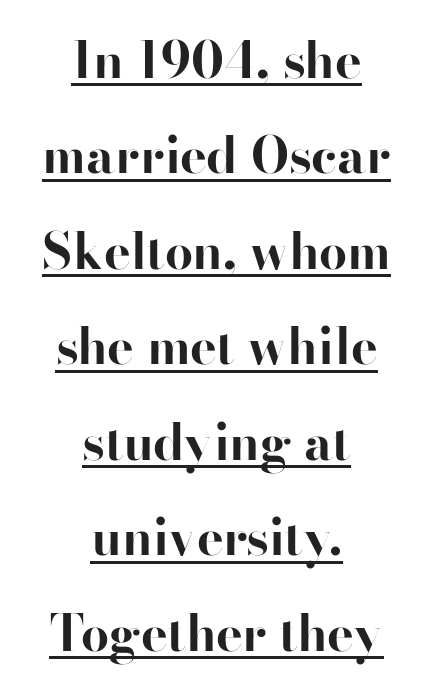
Q: Is the text bold? A: Yes.
Q: Is the text italic (slanted)? A: No, it is upright.
Q: Is the typeface a serif or a sans-serif typeface? A: Serif.
Q: Is the text underlined? A: Yes.
Q: How is the paragraph aligned? A: Centered.
Q: Is the spacing between letters normal or unusually wide? A: Normal.
Q: Is the spacing between lines tight, normal or loose? A: Loose.
Q: Width (condensed, normal, or wide)? A: Normal.
Q: Stroke contrast? A: High.
Q: x-height? A: Small.
Q: Monospaced? A: No.
